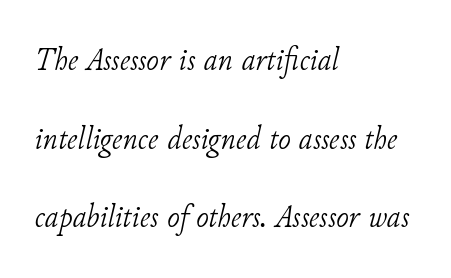
{"serif": "yes", "italic": "yes", "lean": "right", "slant_degrees": 11, "bold": "no", "weight": "light", "width": "normal", "stroke_contrast": "low", "x_height": "small", "monospaced": "no", "underline": "no", "align": "left", "line_spacing": "loose", "line_spacing_ratio": 2.31, "letter_spacing": "normal", "letter_spacing_em": 0.0, "glyph_px": 34}
